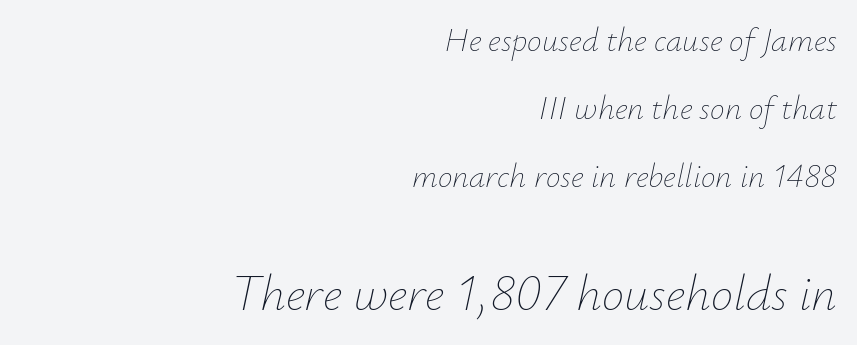
The font's italic variant was chosen for this text. Each line ends at the same right margin while the left side varies. Interline gaps are noticeably wide in this sample. Compared with typical body copy, the letter spacing here is the same. The gap between lines stays unmarked. Think of a printed novel: that variable character pitch is what you see here.
